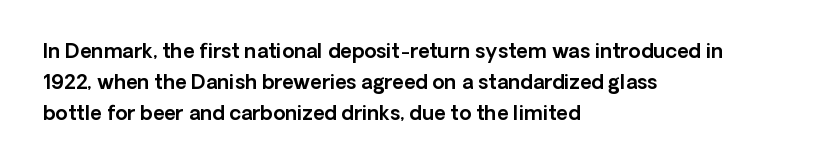
The image shows 20 px text type, upright; set left-aligned, normal line spacing (1.55x), normal letter spacing, not underlined.
